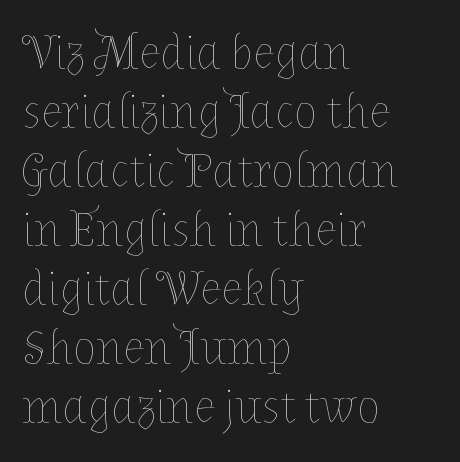
{"italic": "no", "bold": "no", "weight": "thin", "width": "normal", "stroke_contrast": "low", "x_height": "medium", "monospaced": "no", "underline": "no", "align": "left", "line_spacing_ratio": 1.23, "letter_spacing": "normal", "letter_spacing_em": 0.0, "glyph_px": 48}
